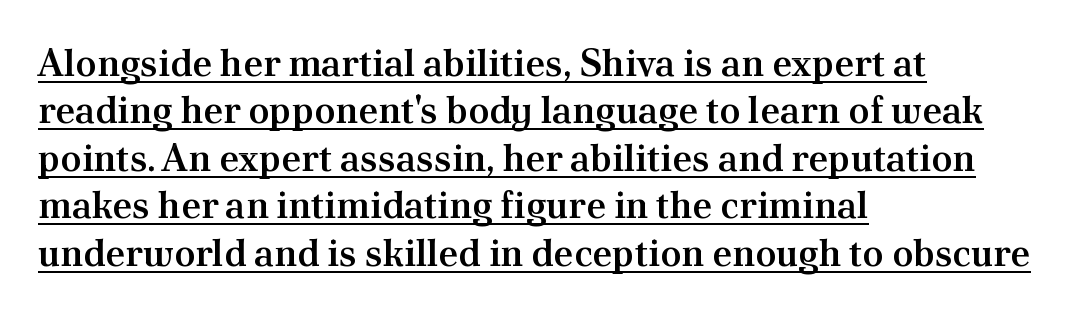
{"serif": "yes", "italic": "no", "bold": "semi", "weight": "semibold", "width": "normal", "stroke_contrast": "medium", "x_height": "small", "monospaced": "no", "underline": "yes", "align": "left", "line_spacing": "normal", "line_spacing_ratio": 1.25, "letter_spacing": "normal", "letter_spacing_em": 0.0, "glyph_px": 38}
